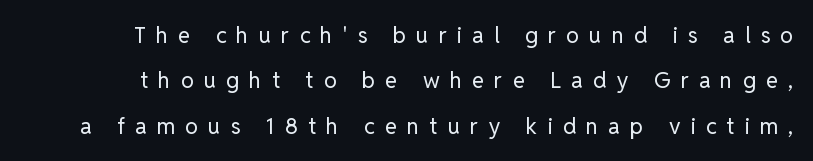
{"italic": "no", "bold": "no", "underline": "no", "line_spacing": "loose", "line_spacing_ratio": 2.06, "letter_spacing": "wide", "letter_spacing_em": 0.46, "glyph_px": 22}
